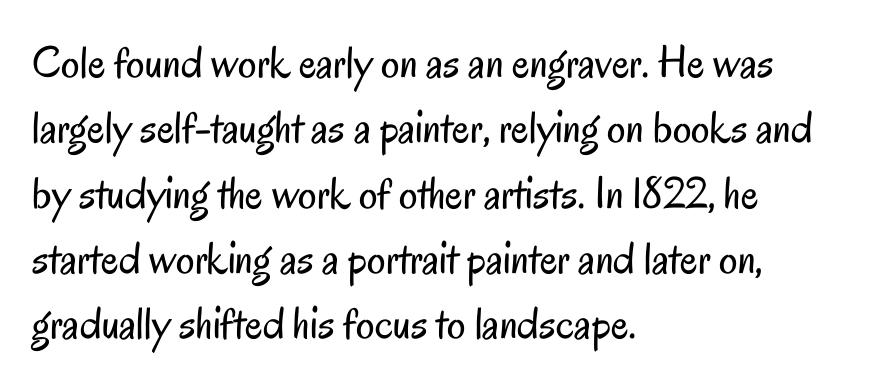
Q: Is the text bold? A: No.
Q: Is the text italic (slanted)? A: No, it is upright.
Q: Is the typeface a serif or a sans-serif typeface? A: Sans-serif.
Q: Is the text underlined? A: No.
Q: How is the paragraph aligned? A: Left-aligned.
Q: Is the spacing between letters normal or unusually wide? A: Normal.
Q: Is the spacing between lines tight, normal or loose? A: Normal.
Q: Width (condensed, normal, or wide)? A: Condensed.
Q: Stroke contrast? A: Low.
Q: x-height? A: Small.
Q: Monospaced? A: No.
